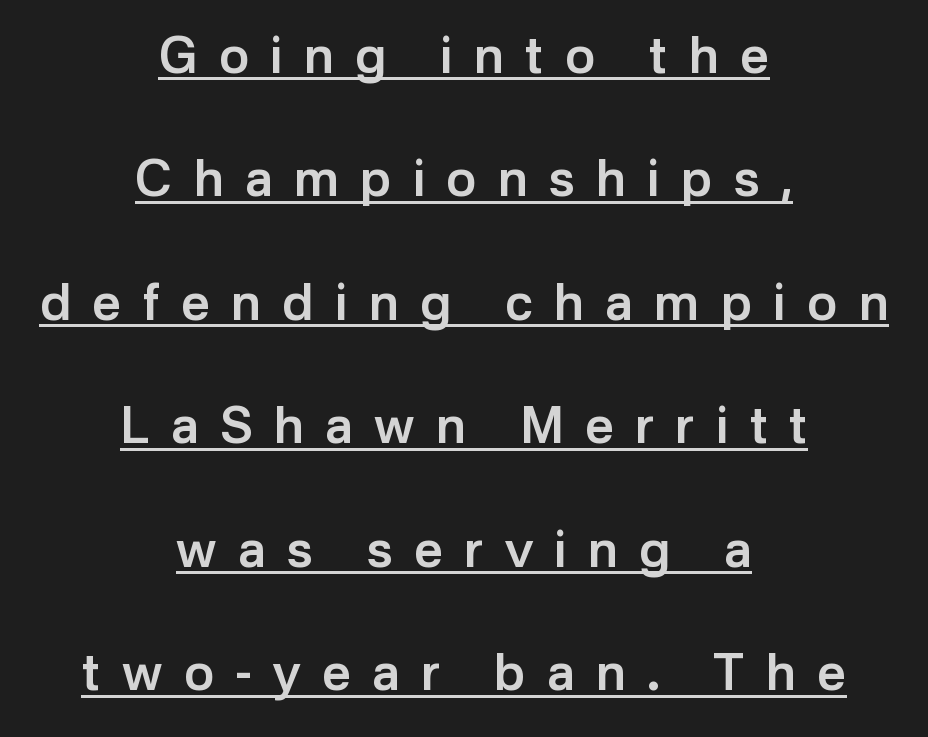
The image shows 50 px semibold sans-serif type, upright; set centered, loose line spacing (2.47x), unusually wide letter spacing (+0.43 em), underlined; low stroke contrast and a medium x-height.
